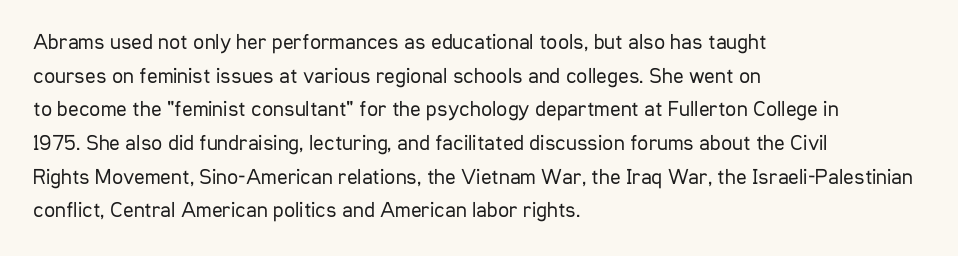
{"italic": "no", "bold": "no", "underline": "no", "align": "left", "line_spacing": "normal", "line_spacing_ratio": 1.53, "letter_spacing": "normal", "letter_spacing_em": 0.0, "glyph_px": 22}
